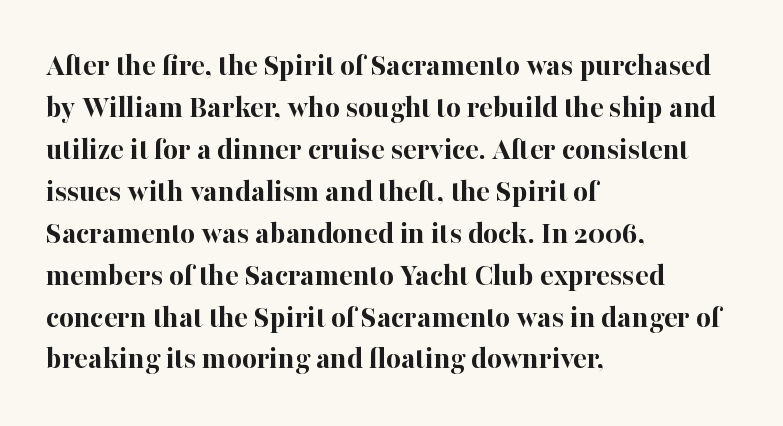
The image shows 32 px bold serif type, upright; set left-aligned, normal line spacing (1.31x), normal letter spacing, not underlined; high stroke contrast and a medium x-height.
